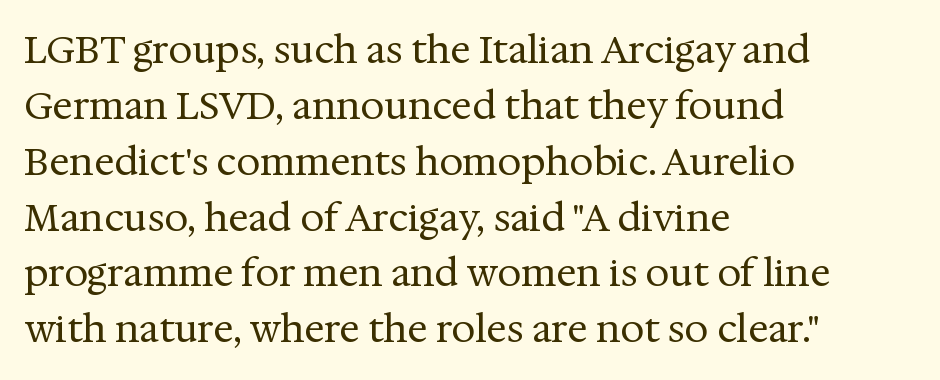
You can tell it's not italic because the verticals are truly vertical. You could call the tracking neutral — neither tight nor loose. The rendering uses natural spacing where letterforms have individual widths. Leading: standard.
